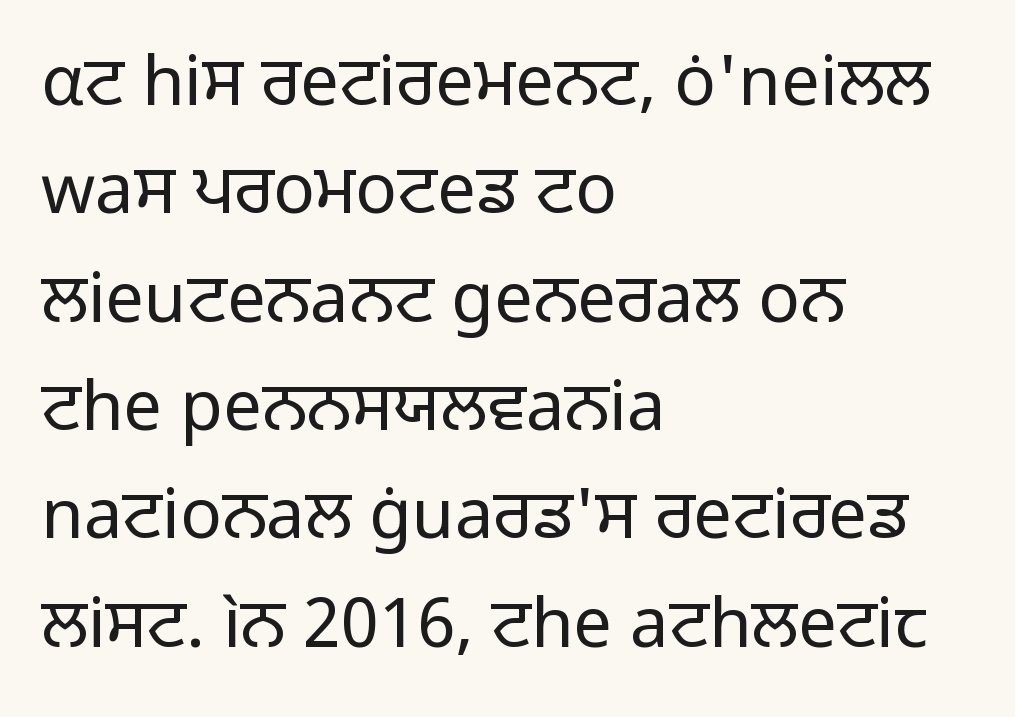
The image shows 69 px regular-weight sans-serif type, upright; set left-aligned, normal line spacing (1.57x), normal letter spacing, not underlined; low stroke contrast and a medium x-height.
